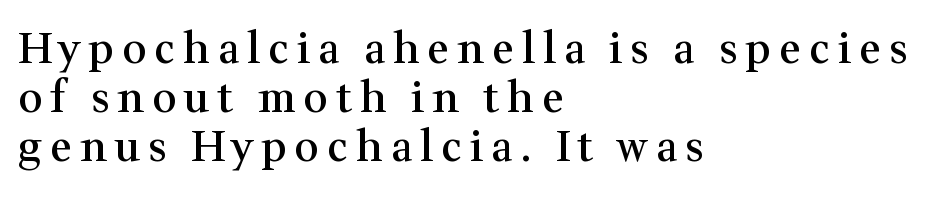
Caption: semibold face, moderately heavy strokes. The font's upright variant was chosen for this text. The rendering uses natural spacing where letterforms have individual widths. Casual observation: everything's shoved over to the left.
